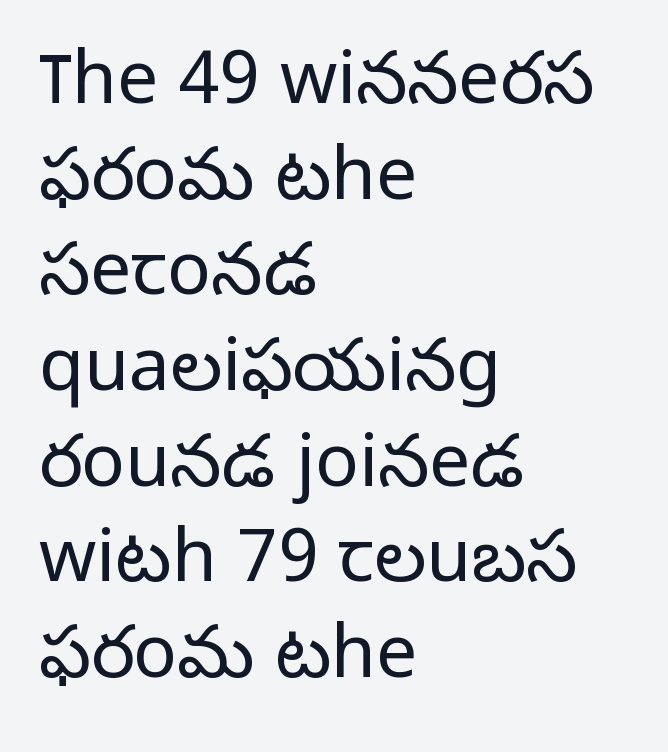
This sample keeps an unexceptional amount of space between lines. Note: no serifs on the glyphs. Compared with a centered layout, this one pins lines to the left instead. The face used here is proportionally spaced, like ordinary book or web type. There is no visible air inserted between adjacent glyphs. Descender tails drop into unmarked territory.
